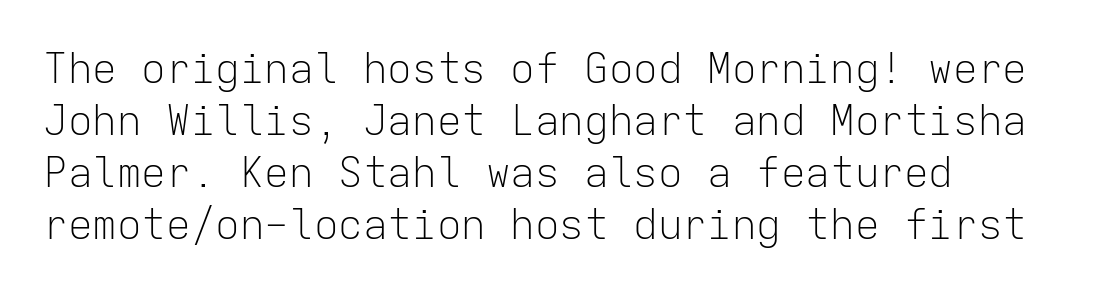
Tall strokes in this sample are plumb rather than angled. In terms of letterspacing, this is plain default setting. The words here are not underlined. Leading: standard. Weight: regular or lighter.
